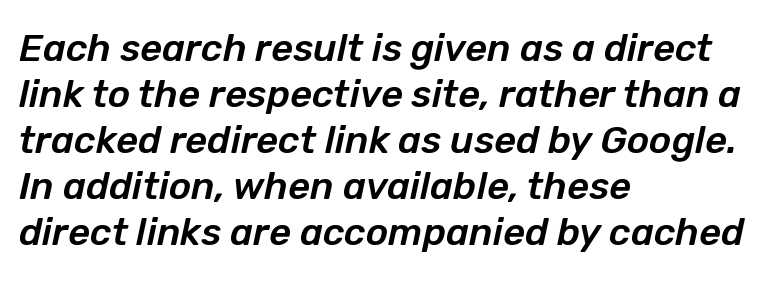
Q: Is the text italic (slanted)? A: Yes, it leans right by about 12 degrees.
Q: Is the text underlined? A: No.
Q: How is the paragraph aligned? A: Left-aligned.
Q: Is the spacing between letters normal or unusually wide? A: Normal.
Q: Width (condensed, normal, or wide)? A: Normal.
Q: Stroke contrast? A: Low.
Q: x-height? A: Medium.
Q: Monospaced? A: No.
